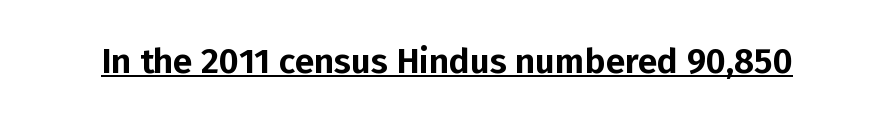
{"serif": "no", "italic": "no", "width": "normal", "stroke_contrast": "low", "x_height": "medium", "monospaced": "no", "underline": "yes", "letter_spacing": "normal", "letter_spacing_em": 0.0, "glyph_px": 35}
